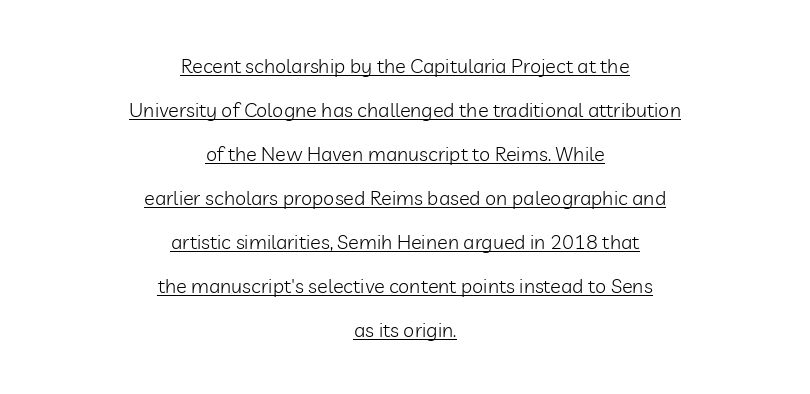
{"italic": "no", "bold": "no", "underline": "yes", "align": "center", "line_spacing": "loose", "line_spacing_ratio": 2.2, "letter_spacing": "normal", "letter_spacing_em": 0.0, "glyph_px": 20}
